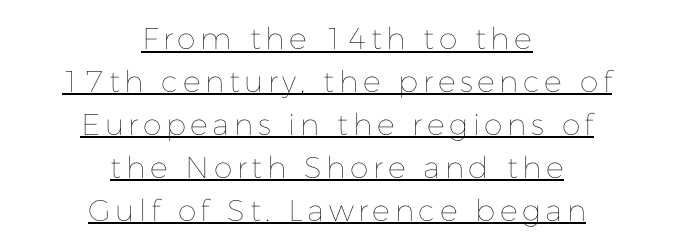
The image shows 30 px thin type, upright; set centered, normal line spacing (1.43x), underlined; low stroke contrast and a medium x-height.
